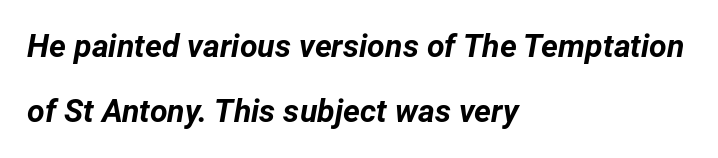
Q: Is the text bold? A: Yes.
Q: Is the text italic (slanted)? A: Yes, it leans right by about 12 degrees.
Q: Is the text underlined? A: No.
Q: How is the paragraph aligned? A: Left-aligned.
Q: Is the spacing between letters normal or unusually wide? A: Normal.
Q: Is the spacing between lines tight, normal or loose? A: Loose.
Q: Width (condensed, normal, or wide)? A: Normal.
Q: Stroke contrast? A: Low.
Q: x-height? A: Medium.
Q: Monospaced? A: No.
